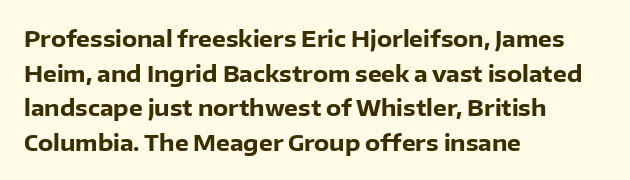
This sample uses an upright cut, with every glyph sitting square on the baseline. Whoever set this chose a conventional vertical rhythm. Students, note that the glyphs here touch the page at normal intervals. Strokes here are thick enough to call this a true bold.
